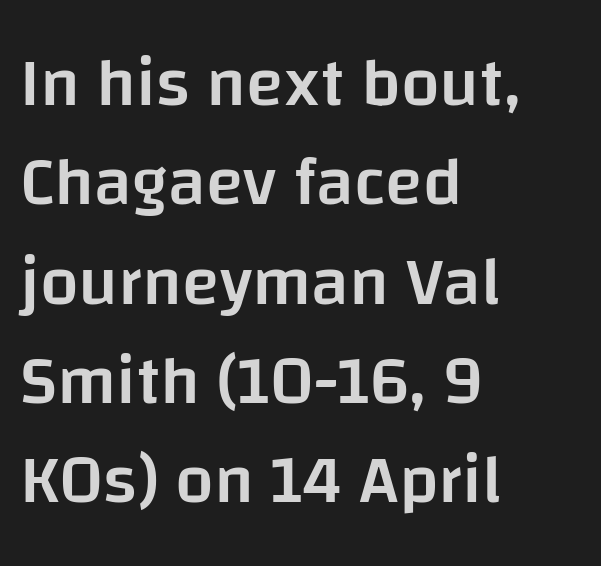
{"serif": "no", "italic": "no", "bold": "semi", "weight": "semibold", "width": "normal", "stroke_contrast": "low", "x_height": "large", "monospaced": "no", "underline": "no", "align": "left", "line_spacing": "normal", "line_spacing_ratio": 1.44, "letter_spacing": "normal", "letter_spacing_em": 0.0, "glyph_px": 69}
